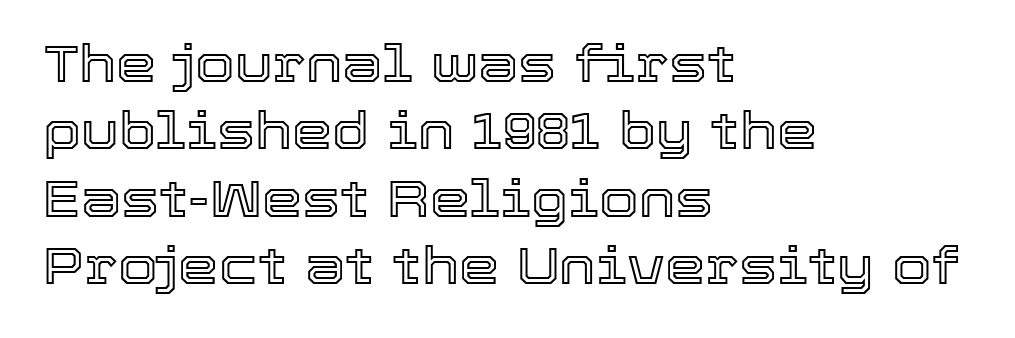
{"italic": "no", "width": "normal", "x_height": "medium", "monospaced": "no", "underline": "no", "align": "left", "line_spacing": "normal", "line_spacing_ratio": 1.32, "letter_spacing": "normal", "letter_spacing_em": 0.0, "glyph_px": 51}
